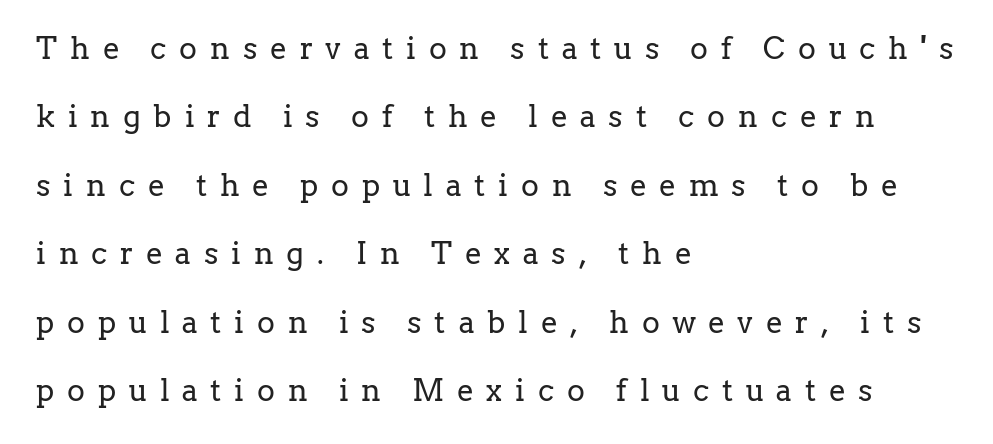
Unbolded letterforms with no extra heft. Notice how the stems are strictly vertical — no italics here. Looks like regular typesetting: each glyph gets only the width it needs. Descender tails drop into unmarked territory. The ragged edge is on the right, which tells us the setting is flush left.
